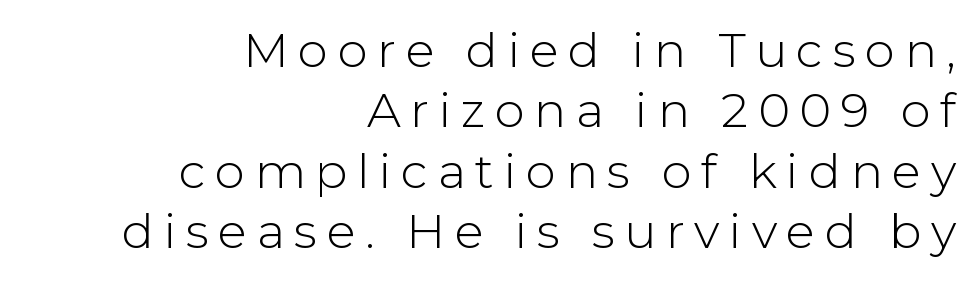
The image shows 48 px light sans-serif type, upright; set right-aligned, normal line spacing (1.26x), unusually wide letter spacing (+0.2 em), not underlined; low stroke contrast and a medium x-height.
